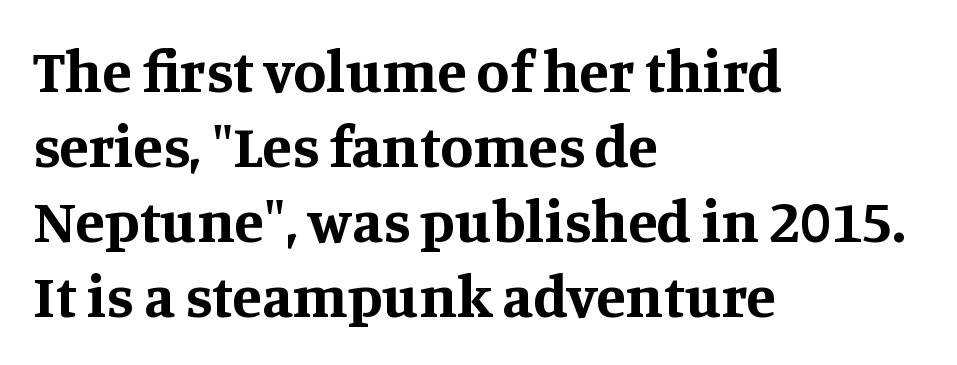
Q: Is the text bold? A: Yes.
Q: Is the text italic (slanted)? A: No, it is upright.
Q: Is the typeface a serif or a sans-serif typeface? A: Serif.
Q: Is the text underlined? A: No.
Q: How is the paragraph aligned? A: Left-aligned.
Q: Is the spacing between letters normal or unusually wide? A: Normal.
Q: Is the spacing between lines tight, normal or loose? A: Normal.
Q: Width (condensed, normal, or wide)? A: Normal.
Q: Stroke contrast? A: Medium.
Q: x-height? A: Large.
Q: Monospaced? A: No.
